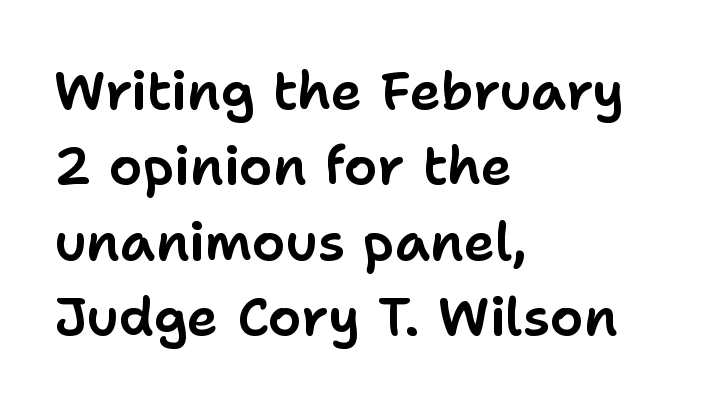
{"serif": "no", "italic": "no", "width": "normal", "stroke_contrast": "low", "x_height": "medium", "monospaced": "no", "underline": "no", "align": "left", "line_spacing": "normal", "line_spacing_ratio": 1.42, "letter_spacing": "normal", "letter_spacing_em": 0.0, "glyph_px": 53}
